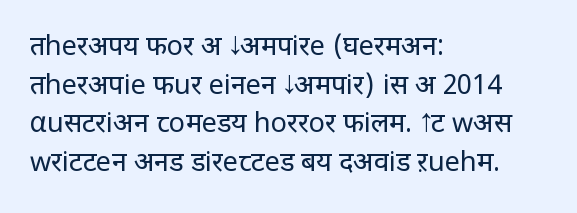
{"italic": "no", "bold": "no", "underline": "no", "align": "left", "line_spacing": "normal", "line_spacing_ratio": 1.43, "letter_spacing": "normal", "letter_spacing_em": 0.0, "glyph_px": 27}
